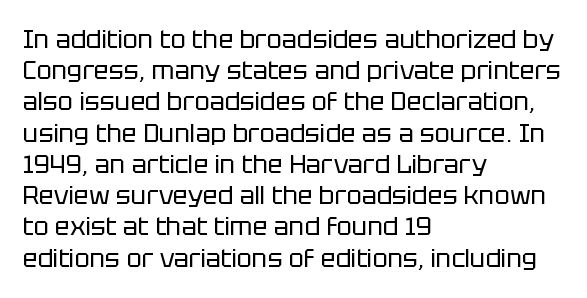
{"italic": "no", "bold": "no", "underline": "no", "align": "left", "line_spacing": "normal", "line_spacing_ratio": 1.25, "letter_spacing": "normal", "letter_spacing_em": 0.0, "glyph_px": 25}
